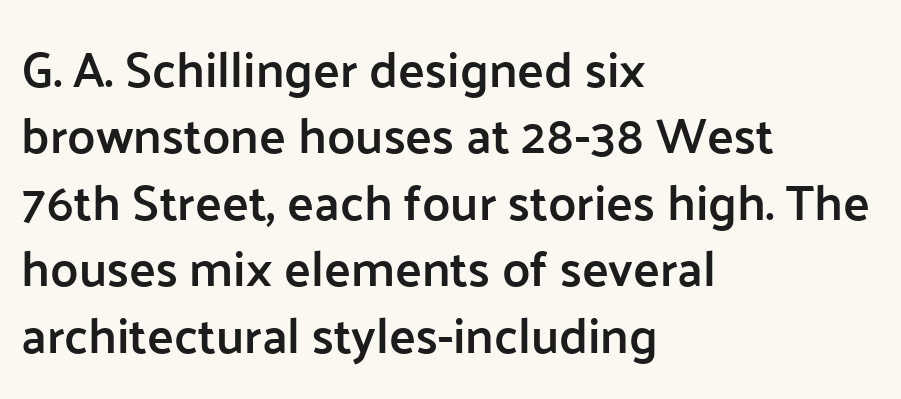
{"serif": "no", "italic": "no", "bold": "semi", "weight": "semibold", "width": "normal", "stroke_contrast": "low", "x_height": "medium", "monospaced": "no", "underline": "no", "align": "left", "line_spacing": "normal", "line_spacing_ratio": 1.33, "letter_spacing": "normal", "letter_spacing_em": 0.0, "glyph_px": 50}
